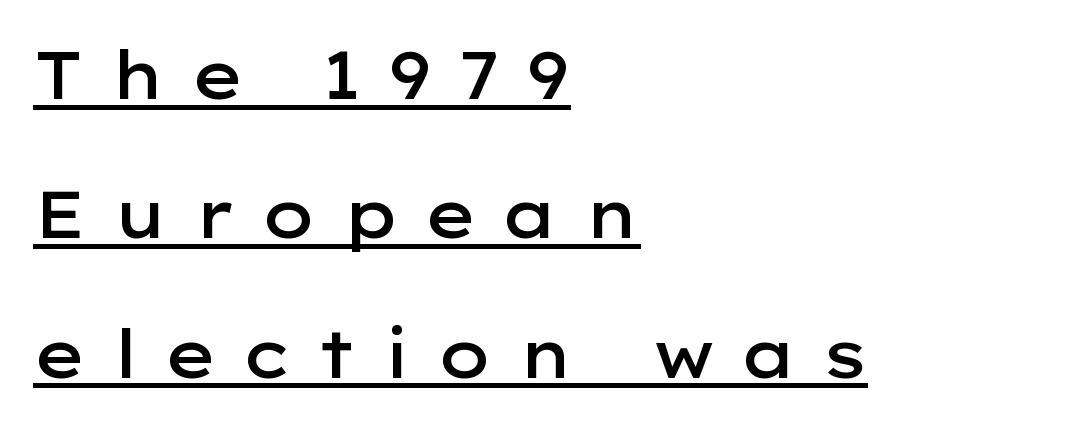
Note the varied advance widths — an 'i' is clearly narrower than an 'm'. Caption: multi-line text, flush left, ragged right. Beneath each row of characters lies a ruled line. The leading is generous, giving the passage an open texture. What kind of face is this? One without serifs — a sans.
